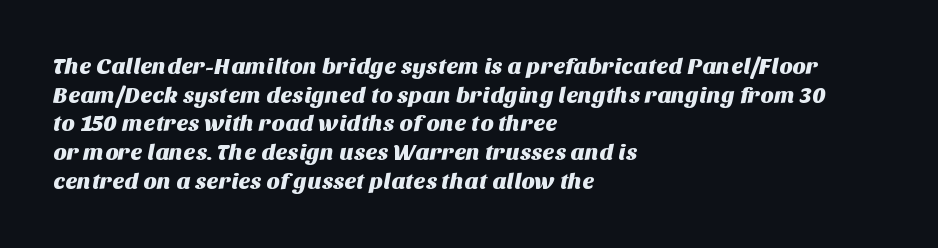
Teacher's note: observe the even left margin — that is flush-left alignment. Students, observe: this is what conventionally led text looks like. A clean baseline with only descenders dipping below it. Each word holds together tightly as a unit, with standard inter-letter gaps.
